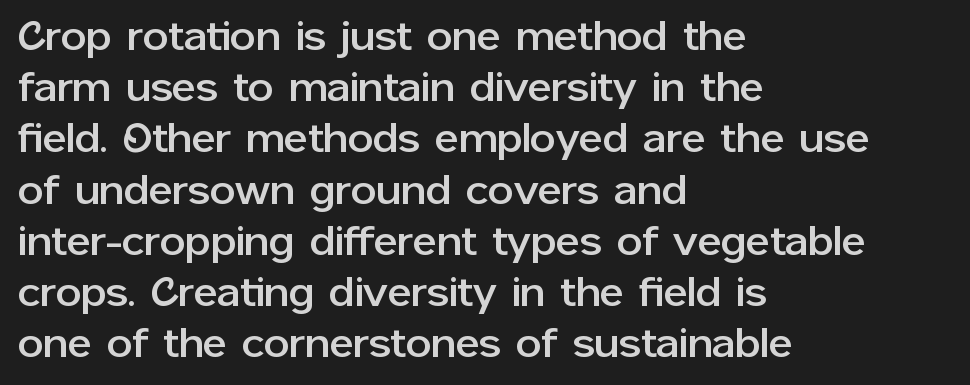
The passage shown is typed in a proportional face where columns would drift. Font category for this specimen: sans-serif. Compared with typical body copy, the letter spacing here is the same. Notice how the stems are strictly vertical — no italics here.
